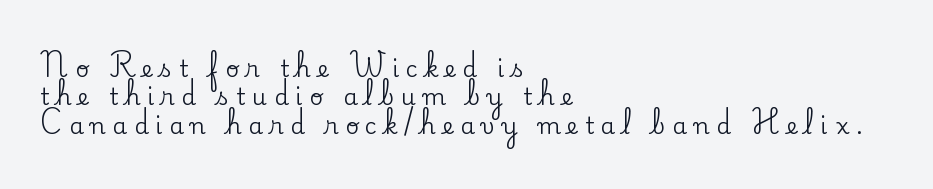
Q: Is the text italic (slanted)? A: No, it is upright.
Q: Is the text underlined? A: No.
Q: How is the paragraph aligned? A: Left-aligned.
Q: Is the spacing between letters normal or unusually wide? A: Unusually wide.
